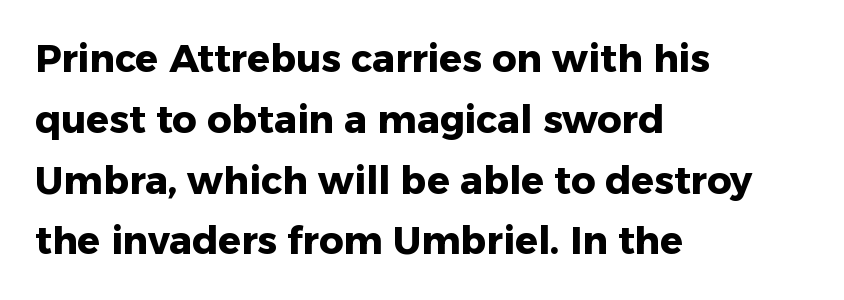
The image shows 38 px heavy sans-serif type, upright; set left-aligned, normal line spacing (1.6x), normal letter spacing, not underlined; low stroke contrast and a medium x-height.
